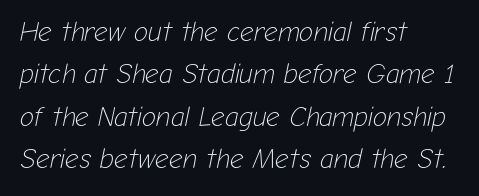
{"italic": "yes", "lean": "right", "slant_degrees": 12, "bold": "no", "underline": "no", "align": "left", "line_spacing": "normal", "line_spacing_ratio": 1.57, "letter_spacing": "normal", "letter_spacing_em": 0.0, "glyph_px": 27}
